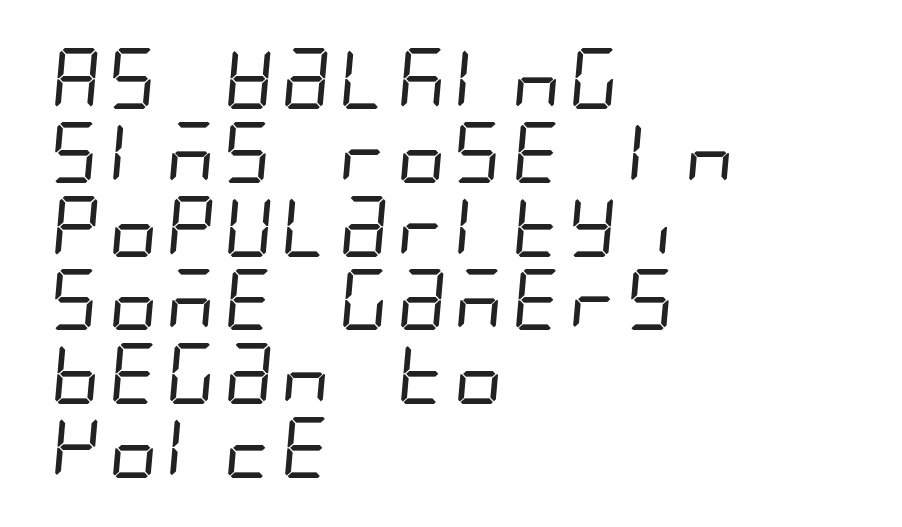
The image shows 61 px regular-weight, condensed sans-serif type; set left-aligned, line spacing 1.21x, normal letter spacing, not underlined; low stroke contrast and a large x-height.
